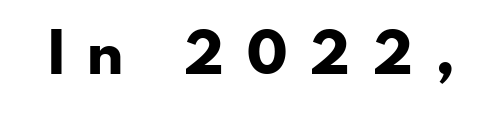
{"serif": "no", "italic": "no", "bold": "yes", "weight": "bold", "width": "normal", "stroke_contrast": "low", "x_height": "small", "monospaced": "no", "underline": "no", "letter_spacing": "wide", "letter_spacing_em": 0.37, "glyph_px": 60}
